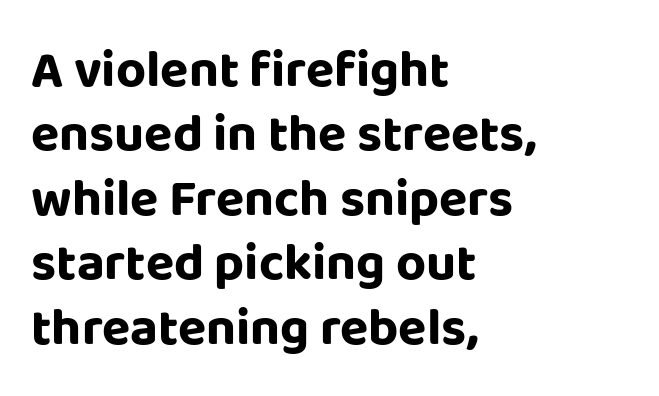
Vertical strokes here are truly vertical. The sample has been set heavy, in full bold. A student would call this left alignment; a typographer would say flush left, rag right. Caption: standard tracking, unaltered. Unmarked baselines from the first word to the last.
